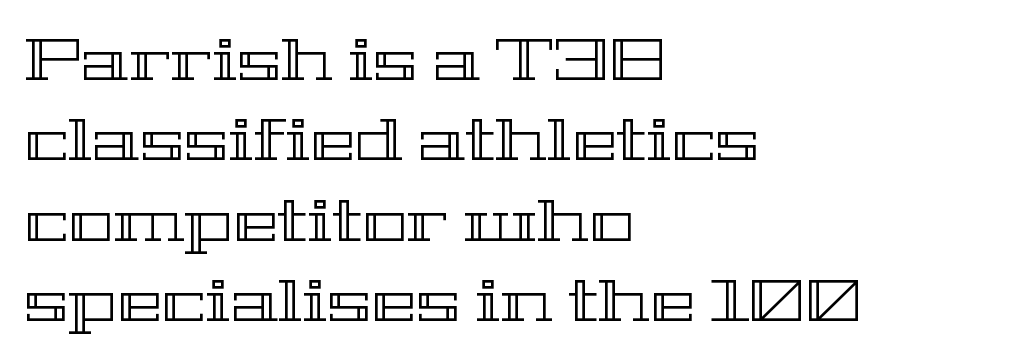
The image shows 60 px wide type, upright; set left-aligned, normal line spacing (1.34x), normal letter spacing, not underlined; a medium x-height.
